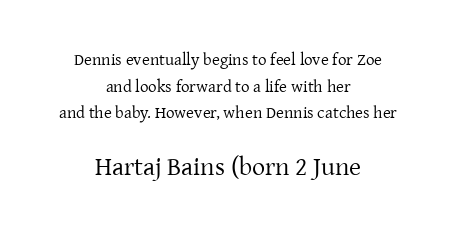
{"italic": "no", "bold": "no", "underline": "no", "align": "center", "line_spacing": "normal", "line_spacing_ratio": 1.56, "letter_spacing": "normal", "letter_spacing_em": 0.0, "larger_block": "second", "size_ratio": 1.53, "glyph_px": 26}
